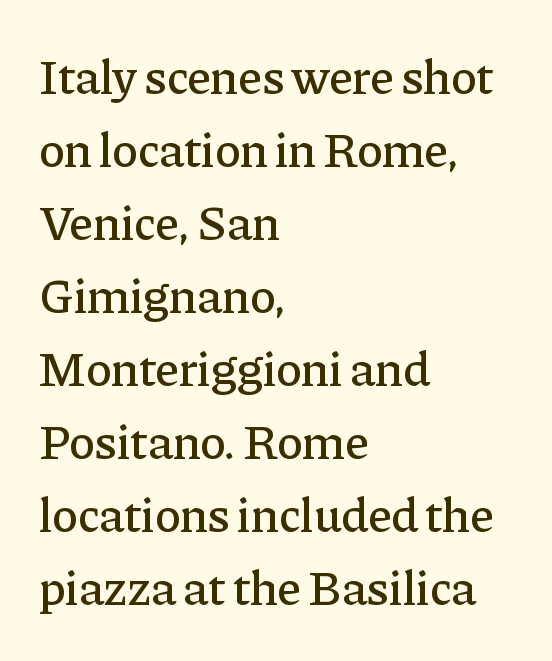
The image shows 49 px serif type, upright; set left-aligned, normal line spacing (1.49x), normal letter spacing, not underlined; low stroke contrast and a medium x-height.
